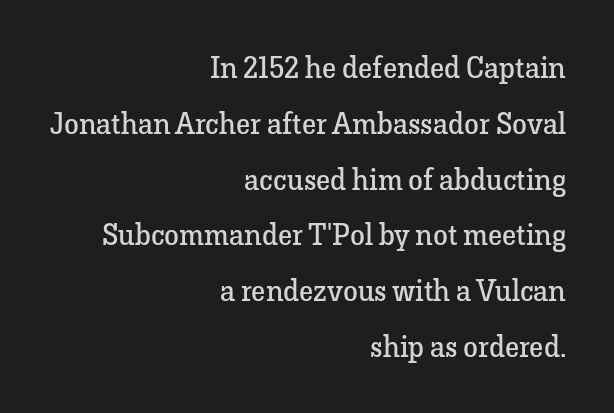
{"serif": "yes", "italic": "no", "bold": "no", "weight": "regular", "width": "normal", "stroke_contrast": "low", "x_height": "medium", "monospaced": "no", "underline": "no", "align": "right", "line_spacing_ratio": 1.86, "letter_spacing": "normal", "letter_spacing_em": 0.0, "glyph_px": 30}
